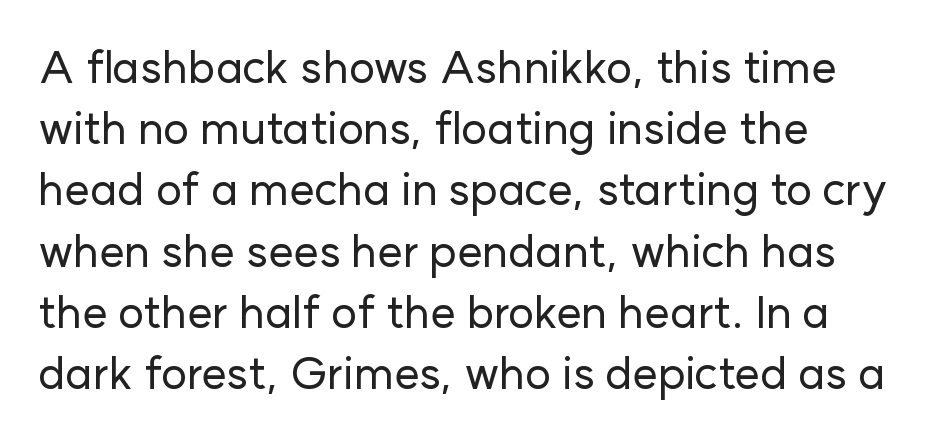
Q: Is the text italic (slanted)? A: No, it is upright.
Q: Is the typeface a serif or a sans-serif typeface? A: Sans-serif.
Q: Is the text underlined? A: No.
Q: How is the paragraph aligned? A: Left-aligned.
Q: Is the spacing between letters normal or unusually wide? A: Normal.
Q: Is the spacing between lines tight, normal or loose? A: Normal.
Q: Width (condensed, normal, or wide)? A: Normal.
Q: Stroke contrast? A: Low.
Q: x-height? A: Medium.
Q: Monospaced? A: No.
